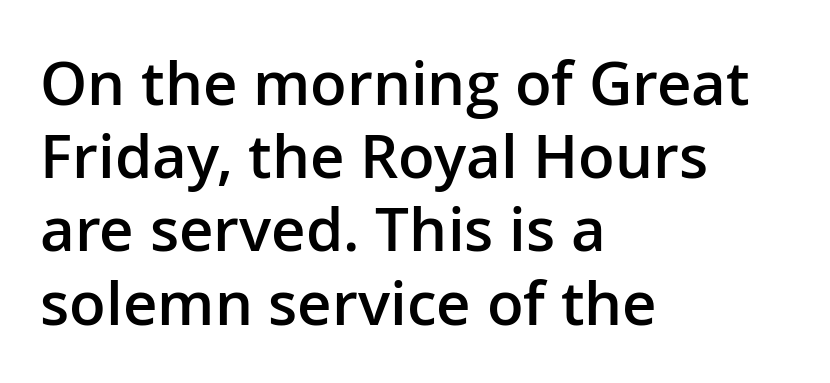
The face used here is proportionally spaced, like ordinary book or web type. This is the in-between weight designers call semibold or demi. Check where the strokes stop: nothing finishes them off — pure sans. Words float on clear page, feet unadorned. Does extra space separate the letters? No, they use regular spacing.
